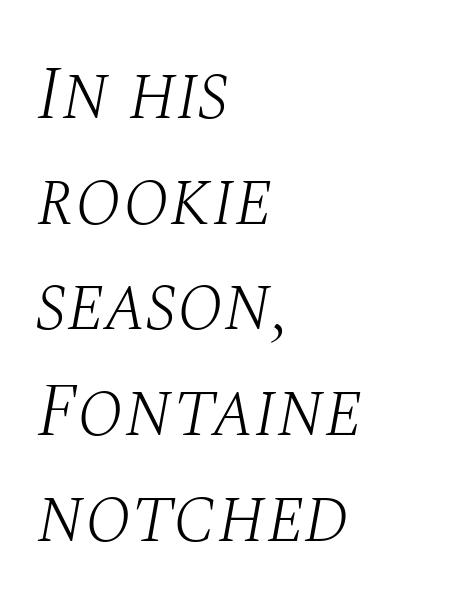
{"serif": "yes", "italic": "yes", "lean": "right", "slant_degrees": 10, "bold": "no", "weight": "light", "width": "normal", "stroke_contrast": "medium", "x_height": "large", "monospaced": "no", "underline": "no", "align": "left", "line_spacing": "normal", "line_spacing_ratio": 1.39, "letter_spacing": "normal", "letter_spacing_em": 0.0, "glyph_px": 76}
